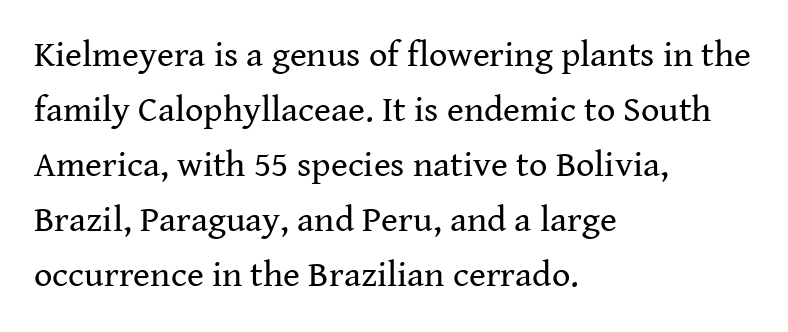
The image shows 36 px regular-weight serif type, upright; set left-aligned, normal line spacing (1.53x), normal letter spacing, not underlined; medium stroke contrast and a medium x-height.
